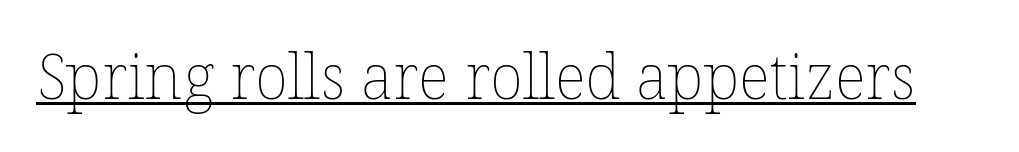
The passage shown is not bold in any degree. This rendering leaves character spacing at its baseline value. The rendering uses natural spacing where letterforms have individual widths. The letters stand upright; this is a roman face. The glyphs are accompanied by a horizontal stroke just below them.
